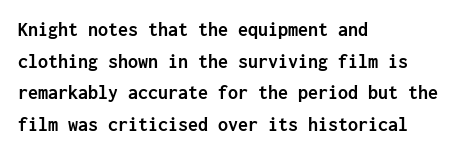
The image shows 20 px bold type, upright; set left-aligned, normal line spacing (1.58x), normal letter spacing, not underlined.
